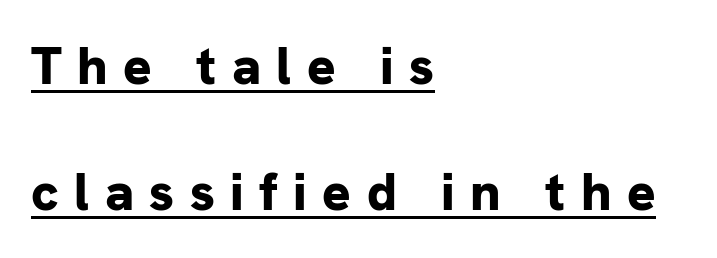
The block of text is sparse from top to bottom, with ample space between rows. I'd describe the lettering as bold — thick and assertive. You could only call the tracking loose — the letters float apart. Each letter's strokes conclude bluntly, with no projecting serifs. This sample has the flowing, uneven cadence of proportional lettering. The typesetter has applied underlining to the passage shown.
